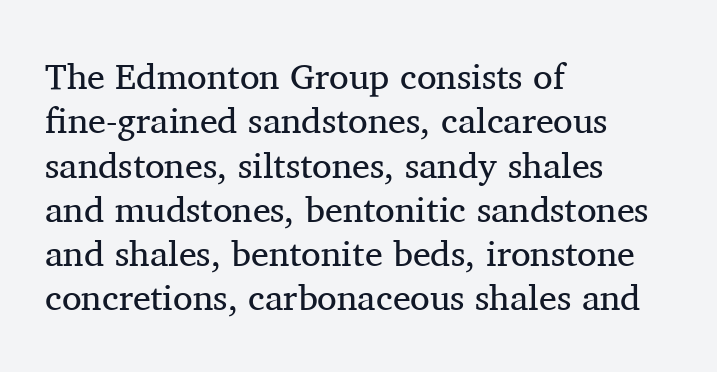
Q: Is the text bold? A: No.
Q: Is the text italic (slanted)? A: No, it is upright.
Q: Is the typeface a serif or a sans-serif typeface? A: Serif.
Q: Is the text underlined? A: No.
Q: How is the paragraph aligned? A: Left-aligned.
Q: Is the spacing between letters normal or unusually wide? A: Normal.
Q: Width (condensed, normal, or wide)? A: Normal.
Q: Stroke contrast? A: Medium.
Q: x-height? A: Medium.
Q: Monospaced? A: No.
